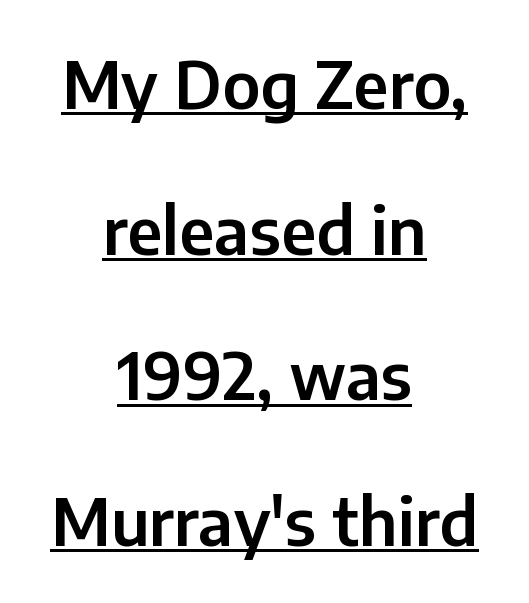
{"serif": "no", "italic": "no", "width": "normal", "stroke_contrast": "low", "x_height": "medium", "monospaced": "no", "underline": "yes", "align": "center", "line_spacing": "loose", "line_spacing_ratio": 2.24, "letter_spacing": "normal", "letter_spacing_em": 0.0, "glyph_px": 65}
